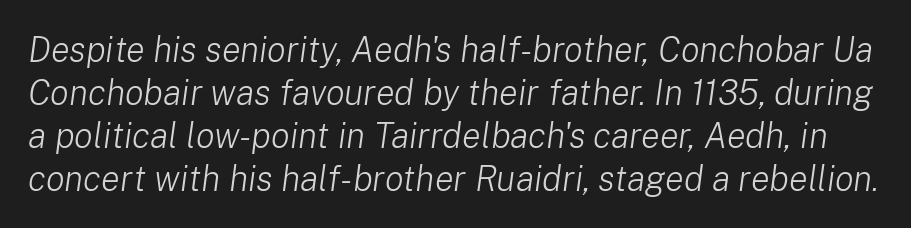
Q: Is the text bold? A: No.
Q: Is the text italic (slanted)? A: Yes, it leans right by about 8 degrees.
Q: Is the text underlined? A: No.
Q: Is the spacing between letters normal or unusually wide? A: Normal.
Q: Width (condensed, normal, or wide)? A: Normal.
Q: Stroke contrast? A: Low.
Q: x-height? A: Medium.
Q: Monospaced? A: No.
